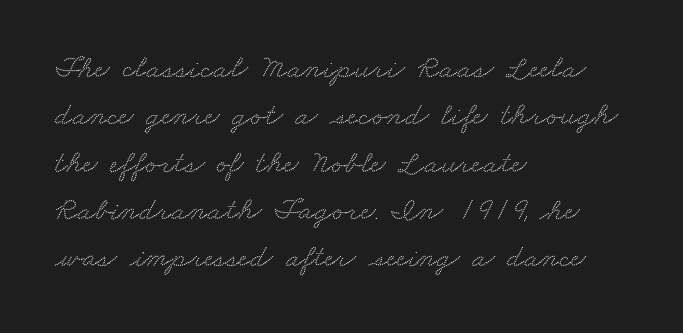
Q: Is the typeface a serif or a sans-serif typeface? A: Serif.
Q: Is the text underlined? A: No.
Q: How is the paragraph aligned? A: Left-aligned.
Q: Is the spacing between letters normal or unusually wide? A: Normal.
Q: Is the spacing between lines tight, normal or loose? A: Normal.
Q: Width (condensed, normal, or wide)? A: Wide.
Q: Stroke contrast? A: Low.
Q: x-height? A: Small.
Q: Monospaced? A: No.
